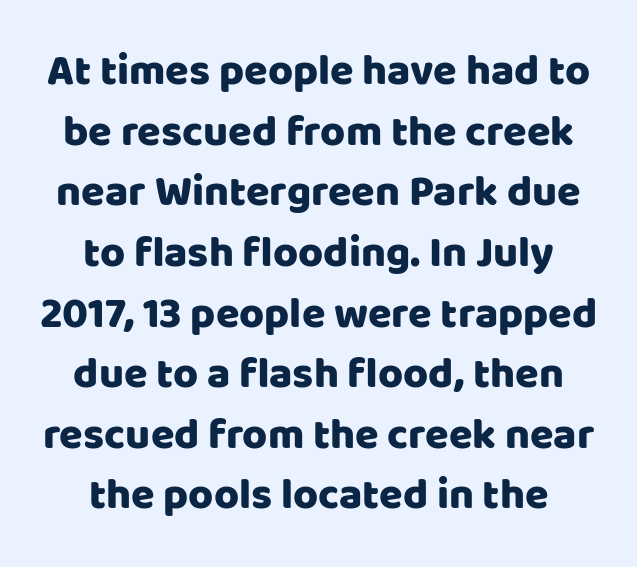
{"serif": "no", "italic": "no", "width": "normal", "stroke_contrast": "low", "x_height": "large", "monospaced": "no", "underline": "no", "align": "center", "line_spacing": "normal", "line_spacing_ratio": 1.41, "letter_spacing": "normal", "letter_spacing_em": 0.0, "glyph_px": 43}
